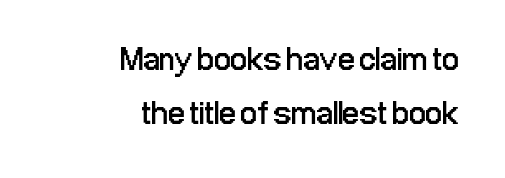
The image shows 33 px regular-weight, condensed sans-serif type, upright; set right-aligned, normal line spacing (1.64x), normal letter spacing, not underlined; low stroke contrast and a medium x-height.
